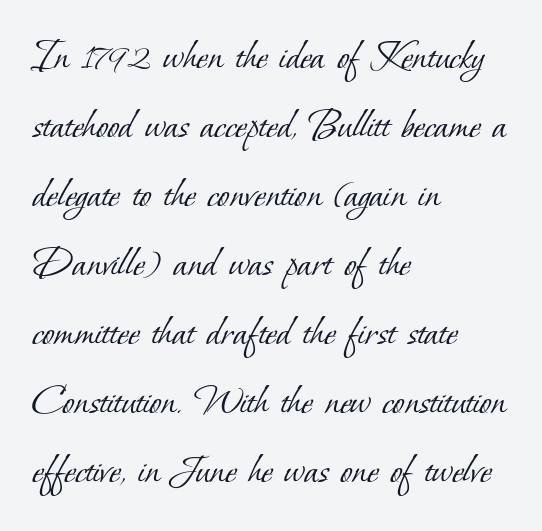
The image shows 44 px light serif type; set left-aligned, normal line spacing (1.57x), normal letter spacing, not underlined; low stroke contrast and a small x-height.
